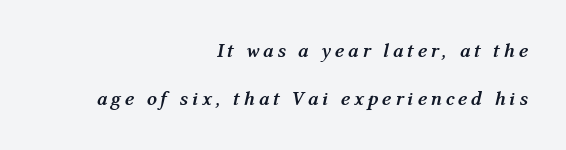
Q: Is the text bold? A: Yes.
Q: Is the text italic (slanted)? A: Yes, it leans right by about 12 degrees.
Q: Is the text underlined? A: No.
Q: How is the paragraph aligned? A: Right-aligned.
Q: Is the spacing between lines tight, normal or loose? A: Loose.
